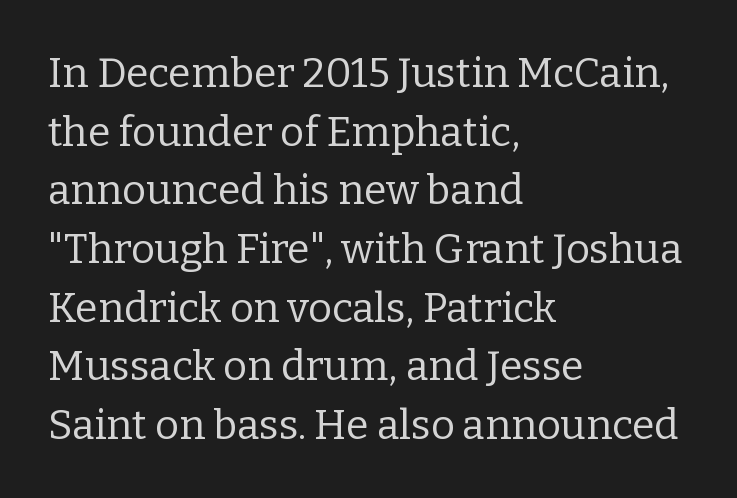
{"serif": "yes", "italic": "no", "bold": "no", "weight": "regular", "width": "normal", "stroke_contrast": "low", "x_height": "medium", "monospaced": "no", "underline": "no", "align": "left", "line_spacing": "normal", "line_spacing_ratio": 1.43, "letter_spacing": "normal", "letter_spacing_em": 0.0, "glyph_px": 41}
